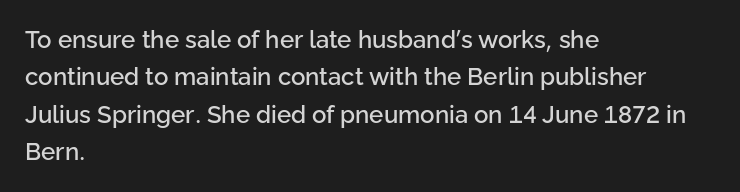
The image shows 24 px text type, upright; set left-aligned, normal line spacing (1.56x), normal letter spacing, not underlined.
